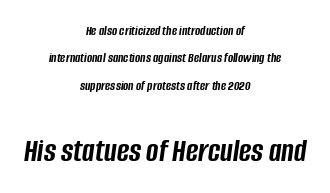
The image shows 33 px semibold, condensed type, italic (leaning right); set centered, loose line spacing (1.96x), normal letter spacing, not underlined; the second (bottom) block is 2.36x larger; low stroke contrast and a large x-height.
